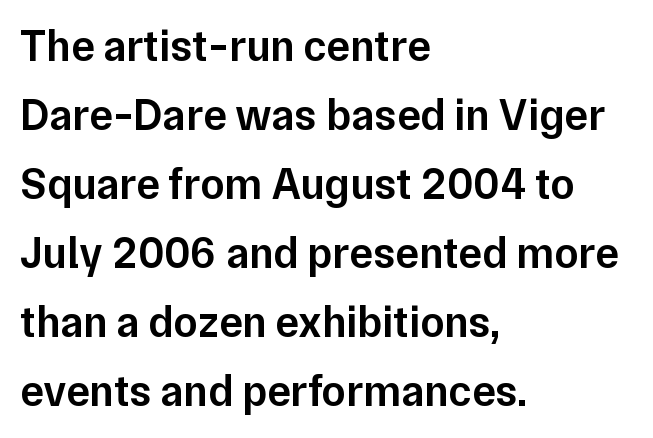
Rows of type keep a routine distance in the vertical direction. Just letters on the line, the space beneath them empty. Words appear dense and cohesive because spacing is normal. The lettering stays uniformly vertical, giving the passage a roman look. The passage shown is semibold, sitting just below true bold.
